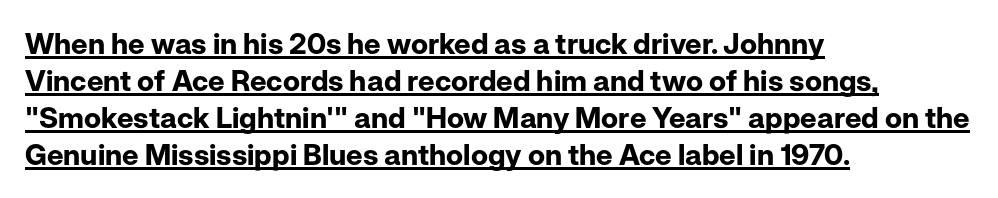
The sample's only ornament is a line tracing under the words. The rendering uses a bold face; every stroke is thick and dark. Caption: multi-line text, flush left, ragged right. Observe the absence of serifs on each vertical stroke in this sample. The letters advance in unequal steps, a hallmark of proportional type. Style check: upright.
